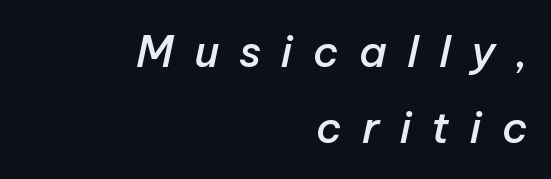
The image shows 43 px semibold type, italic (leaning right); set right-aligned, line spacing 1.76x, unusually wide letter spacing (+0.47 em), not underlined; low stroke contrast and a medium x-height.
